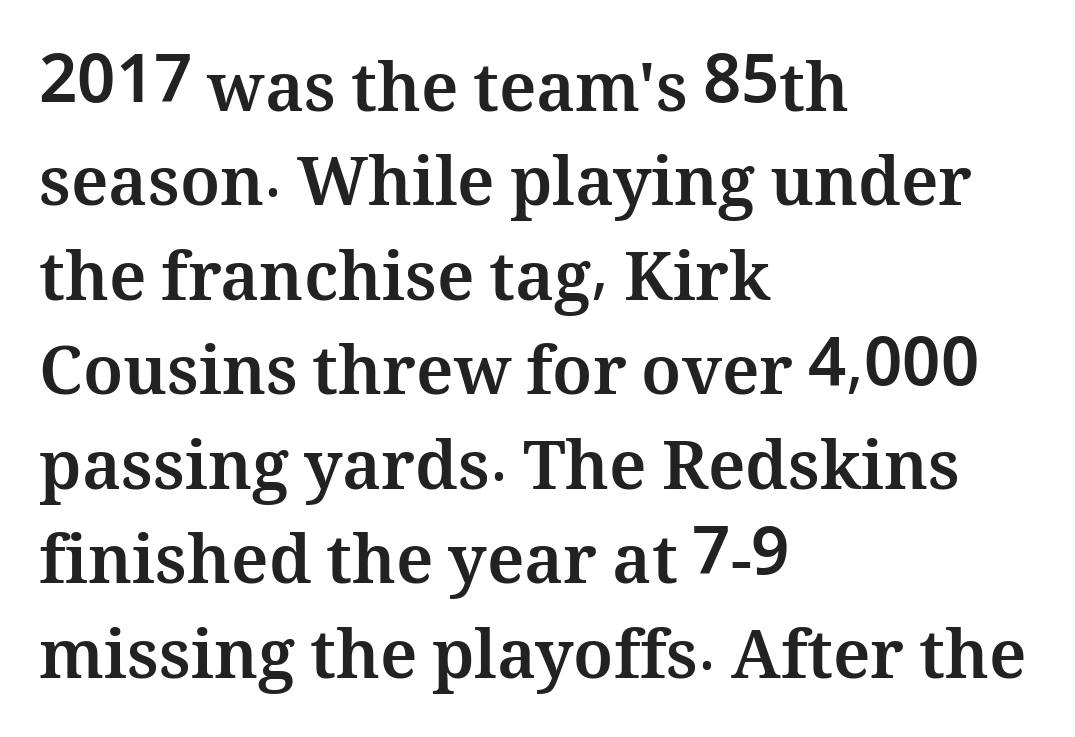
{"italic": "no", "bold": "yes", "weight": "bold", "width": "normal", "stroke_contrast": "medium", "x_height": "medium", "monospaced": "no", "underline": "no", "align": "left", "line_spacing": "normal", "line_spacing_ratio": 1.41, "letter_spacing": "normal", "letter_spacing_em": 0.0, "glyph_px": 67}
